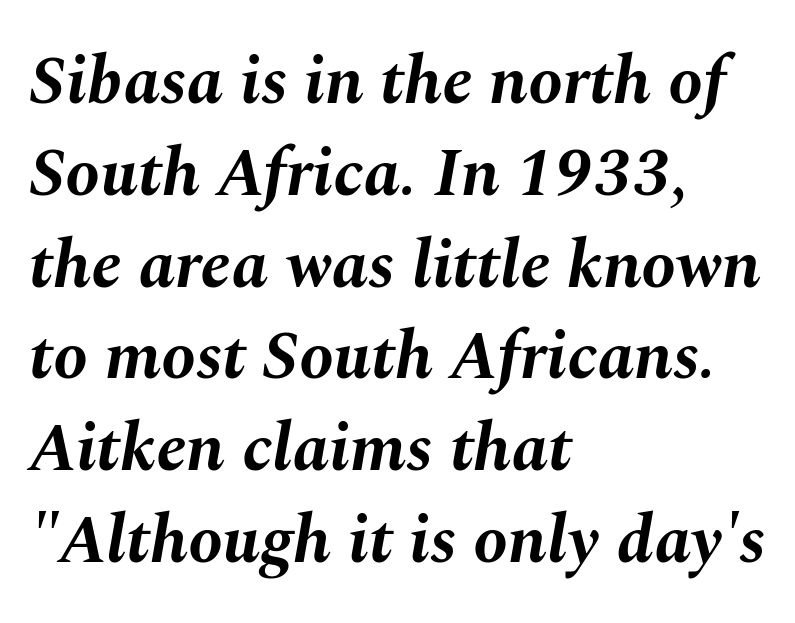
{"italic": "yes", "lean": "right", "slant_degrees": 10, "bold": "yes", "weight": "bold", "width": "normal", "stroke_contrast": "medium", "x_height": "medium", "monospaced": "no", "underline": "no", "align": "left", "line_spacing": "normal", "line_spacing_ratio": 1.33, "letter_spacing": "normal", "letter_spacing_em": 0.0, "glyph_px": 69}
